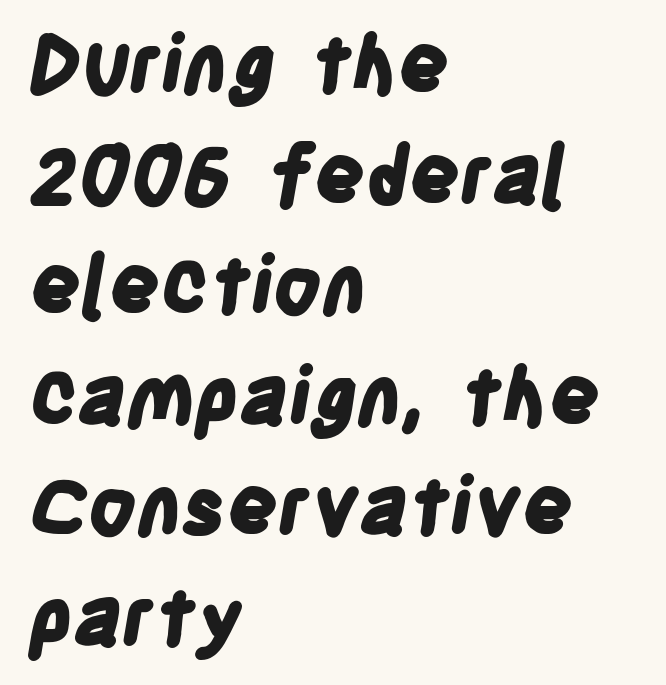
Varying glyph widths throughout — classic text-font behaviour. Caption: standard tracking, unaltered. The letters carry no serifs — their stems end cleanly without finishing strokes. How heavy is the stroke? Heavy — this is a bold.
